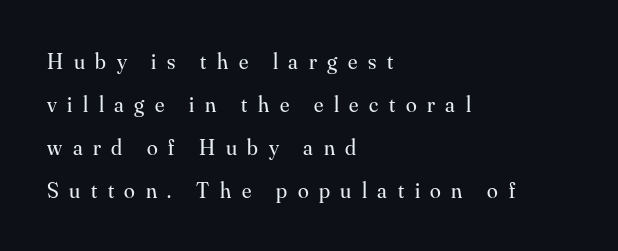
{"italic": "no", "bold": "no", "underline": "no", "align": "left", "line_spacing": "loose", "line_spacing_ratio": 1.95, "letter_spacing": "wide", "letter_spacing_em": 0.48, "glyph_px": 22}
